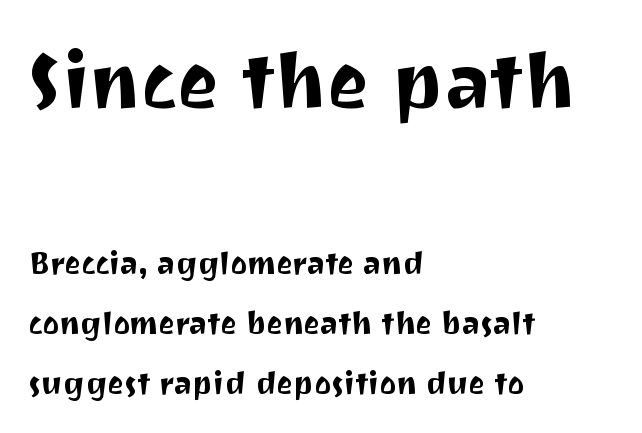
A bare baseline throughout the passage. Does the type have serifs? No, each stem ends abruptly. Line beginnings align vertically; line endings do not. These lines stand farther apart than default settings would place them.
